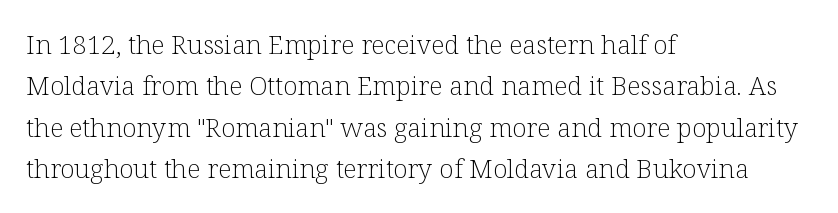
{"italic": "no", "bold": "no", "underline": "no", "align": "left", "line_spacing": "normal", "line_spacing_ratio": 1.59, "letter_spacing": "normal", "letter_spacing_em": 0.0, "glyph_px": 26}
